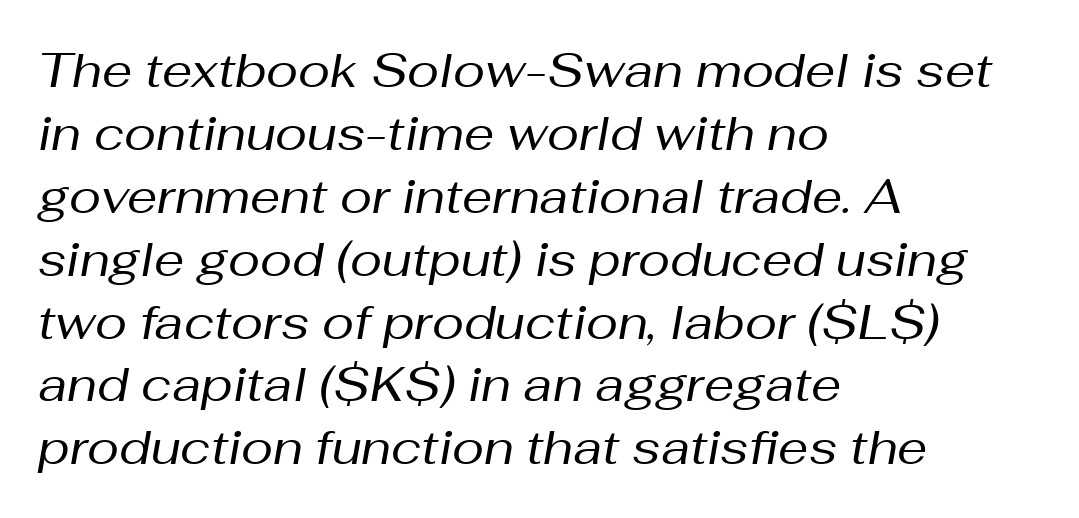
Q: Is the text bold? A: No.
Q: Is the text italic (slanted)? A: Yes, it leans right by about 10 degrees.
Q: Is the text underlined? A: No.
Q: How is the paragraph aligned? A: Left-aligned.
Q: Is the spacing between letters normal or unusually wide? A: Normal.
Q: Is the spacing between lines tight, normal or loose? A: Normal.
Q: Width (condensed, normal, or wide)? A: Normal.
Q: Stroke contrast? A: Medium.
Q: x-height? A: Medium.
Q: Monospaced? A: No.
